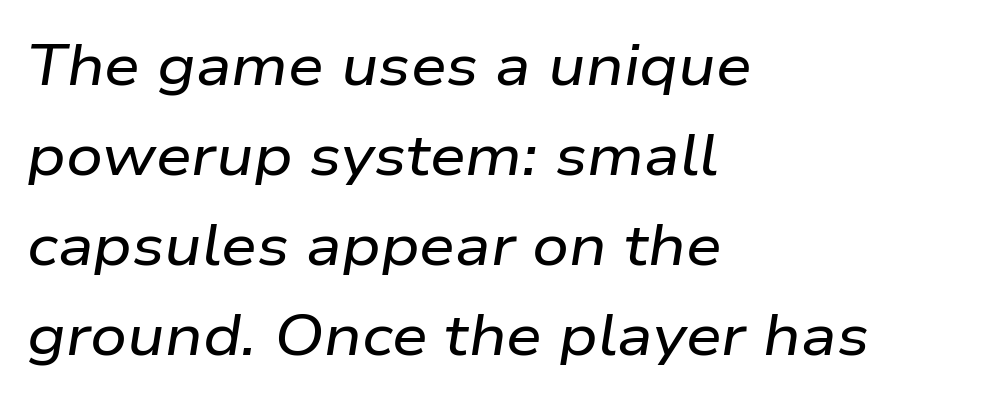
If you drew a ruler down the left edge, every line would touch it. Looking at the ascenders, they clearly lean. The foot of each line stays bare and open. In terms of letterspacing, this is plain default setting. Evenly set lines give the paragraph a standard silhouette.
